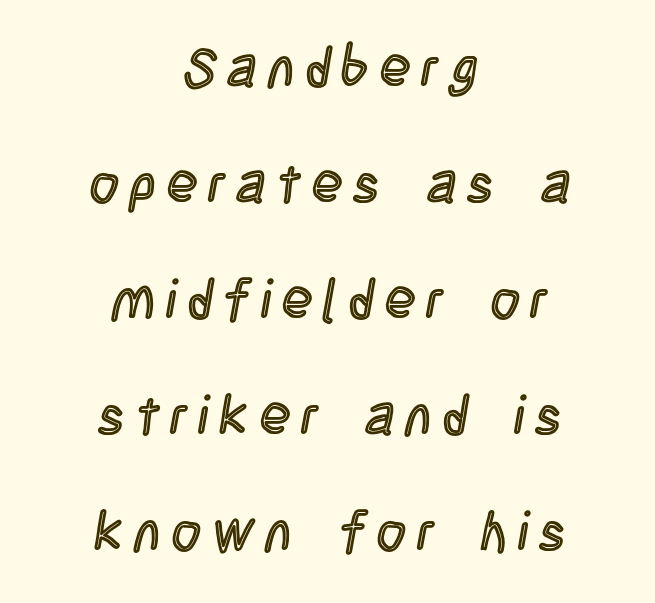
The image shows 56 px condensed type; set centered, loose line spacing (2.07x), unusually wide letter spacing (+0.2 em), not underlined; a large x-height.
